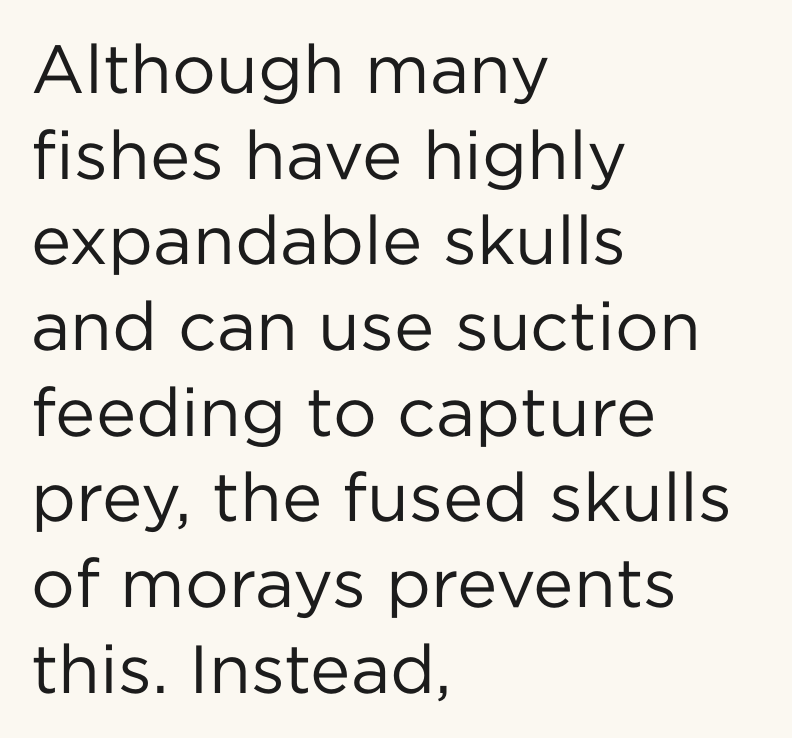
The image shows 68 px regular-weight sans-serif type, upright; set left-aligned, normal line spacing (1.26x), normal letter spacing, not underlined; low stroke contrast and a medium x-height.
